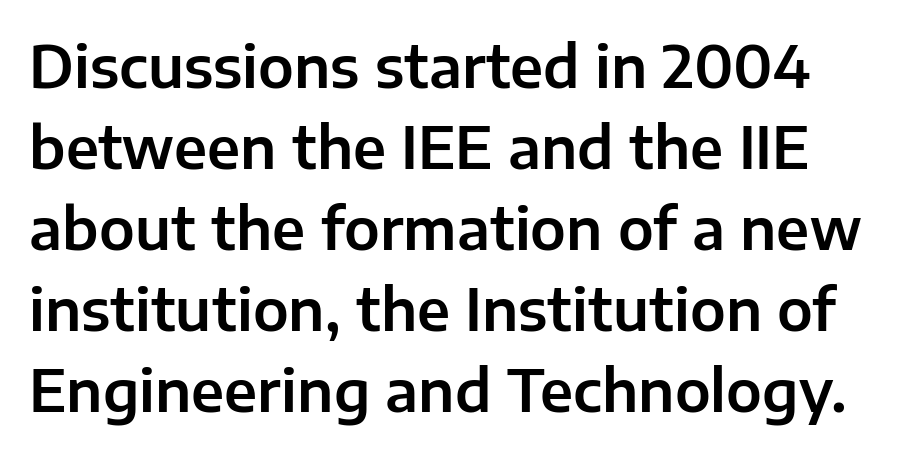
Q: Is the text italic (slanted)? A: No, it is upright.
Q: Is the typeface a serif or a sans-serif typeface? A: Sans-serif.
Q: Is the text underlined? A: No.
Q: Is the spacing between letters normal or unusually wide? A: Normal.
Q: Is the spacing between lines tight, normal or loose? A: Normal.
Q: Width (condensed, normal, or wide)? A: Normal.
Q: Stroke contrast? A: Low.
Q: x-height? A: Medium.
Q: Monospaced? A: No.
